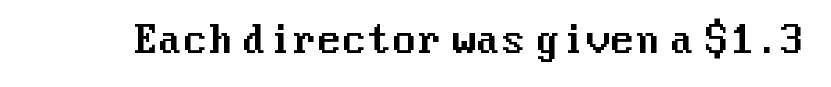
Q: Is the text italic (slanted)? A: No, it is upright.
Q: Is the typeface a serif or a sans-serif typeface? A: Sans-serif.
Q: Is the text underlined? A: No.
Q: Is the spacing between letters normal or unusually wide? A: Normal.
Q: Width (condensed, normal, or wide)? A: Normal.
Q: Stroke contrast? A: Medium.
Q: x-height? A: Medium.
